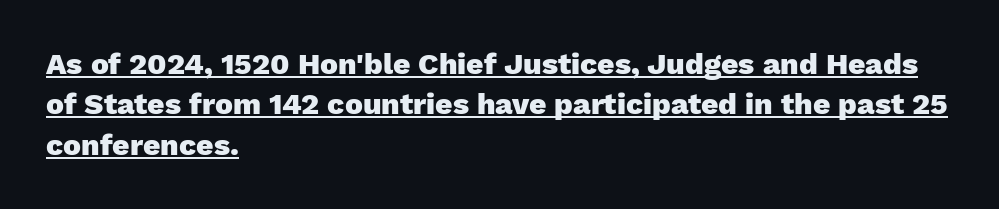
{"serif": "no", "italic": "no", "bold": "yes", "weight": "heavy", "width": "normal", "stroke_contrast": "low", "x_height": "medium", "monospaced": "no", "underline": "yes", "align": "left", "line_spacing": "normal", "line_spacing_ratio": 1.35, "letter_spacing": "normal", "letter_spacing_em": 0.0, "glyph_px": 30}
